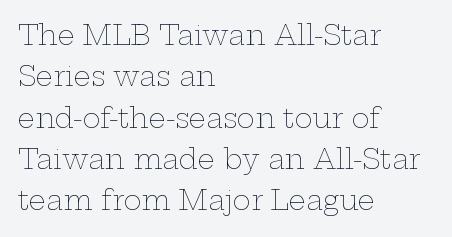
In terms of leading, this rendering sits right in the middle. The lettering stays uniformly vertical, giving the passage a roman look. Decoration check: the copy has no underline. The passage shown is not bold in any degree. How are the letters spaced? Ordinarily, with no added tracking.
